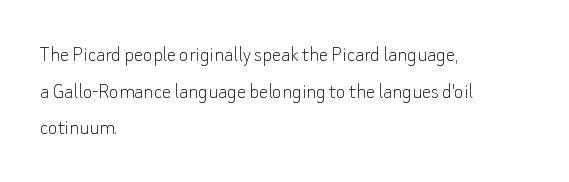
{"italic": "no", "bold": "no", "underline": "no", "align": "left", "line_spacing": "normal", "line_spacing_ratio": 1.59, "letter_spacing": "normal", "letter_spacing_em": 0.0, "glyph_px": 23}
